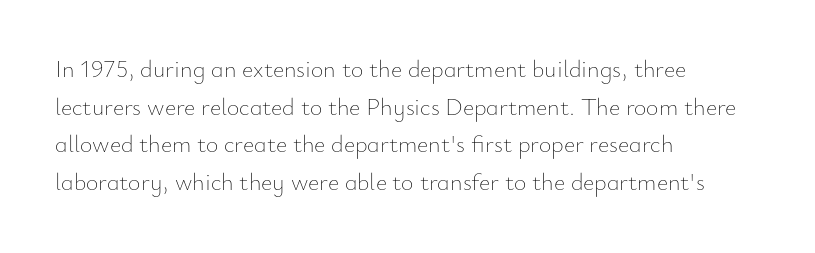
Q: Is the text bold? A: No.
Q: Is the text italic (slanted)? A: No, it is upright.
Q: Is the text underlined? A: No.
Q: How is the paragraph aligned? A: Left-aligned.
Q: Is the spacing between letters normal or unusually wide? A: Normal.
Q: Is the spacing between lines tight, normal or loose? A: Normal.
